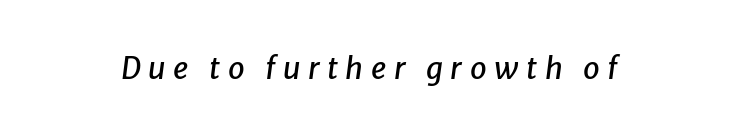
{"italic": "yes", "lean": "right", "slant_degrees": 8, "width": "normal", "stroke_contrast": "low", "x_height": "medium", "monospaced": "no", "underline": "no", "letter_spacing": "wide", "letter_spacing_em": 0.25, "glyph_px": 30}
